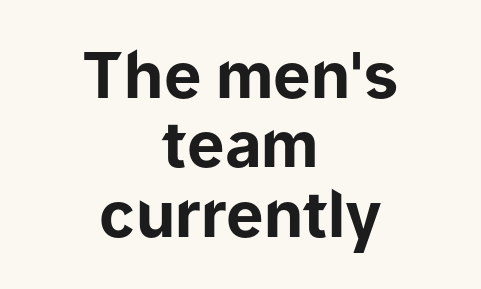
Q: Is the text bold? A: Yes.
Q: Is the text italic (slanted)? A: No, it is upright.
Q: Is the typeface a serif or a sans-serif typeface? A: Sans-serif.
Q: Is the text underlined? A: No.
Q: How is the paragraph aligned? A: Centered.
Q: Is the spacing between letters normal or unusually wide? A: Normal.
Q: Is the spacing between lines tight, normal or loose? A: Tight.
Q: Width (condensed, normal, or wide)? A: Normal.
Q: Stroke contrast? A: Low.
Q: x-height? A: Medium.
Q: Monospaced? A: No.
